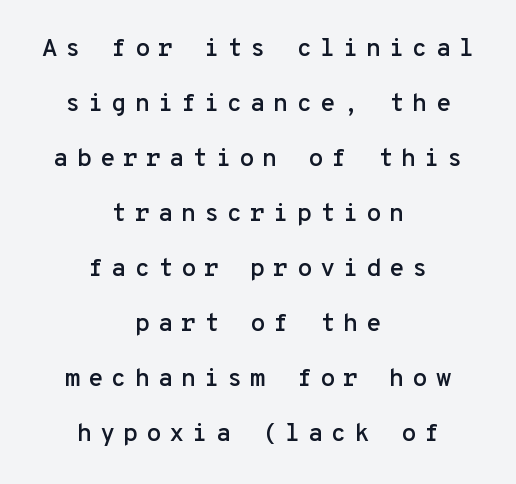
The image shows 25 px text type, upright; set centered, loose line spacing (2.2x), unusually wide letter spacing (+0.31 em), not underlined.
